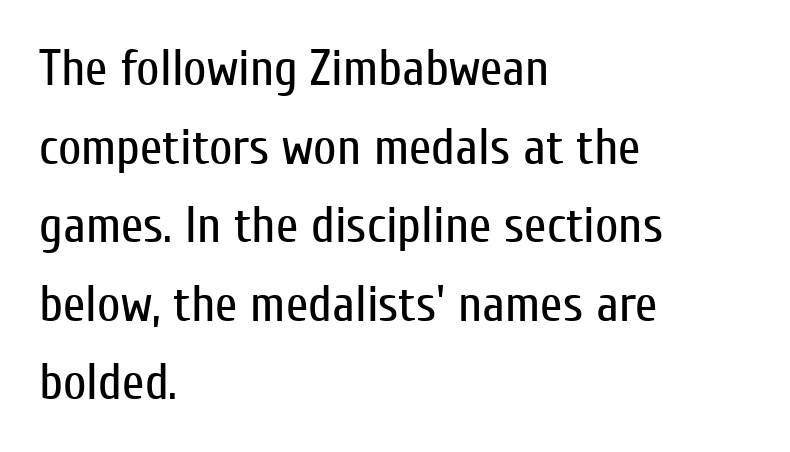
{"serif": "no", "italic": "no", "bold": "no", "weight": "regular", "width": "condensed", "stroke_contrast": "low", "x_height": "medium", "monospaced": "no", "underline": "no", "align": "left", "line_spacing": "normal", "line_spacing_ratio": 1.54, "letter_spacing": "normal", "letter_spacing_em": 0.0, "glyph_px": 51}
